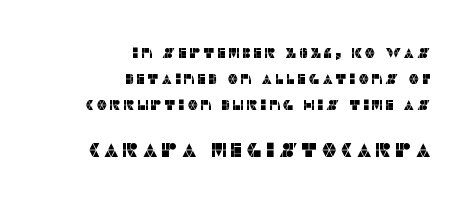
The image shows 20 px text type, upright; set right-aligned, line spacing 1.84x, not underlined; the second (bottom) block is 1.43x larger.
